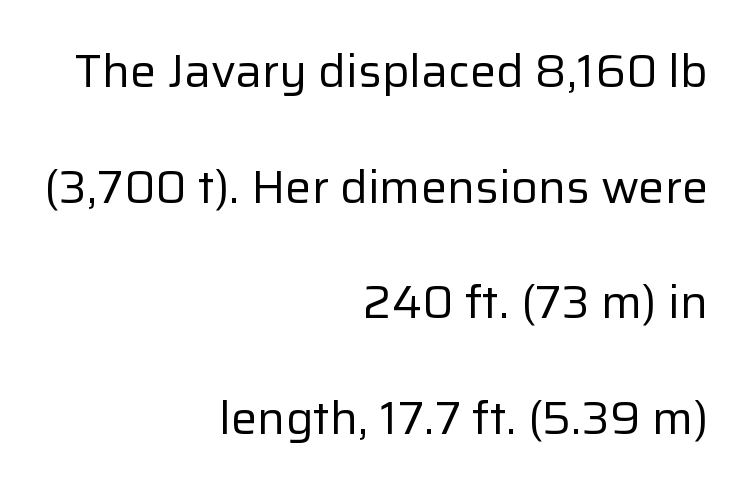
Casual observation: everything's shoved over to the right. Vertically, the passage feels expansive, rows floating well apart. Clear beneath every line of the passage. Do the letters lean? They stand straight. Counters stay open thanks to moderate or lighter strokes. This sample has the flowing, uneven cadence of proportional lettering.
